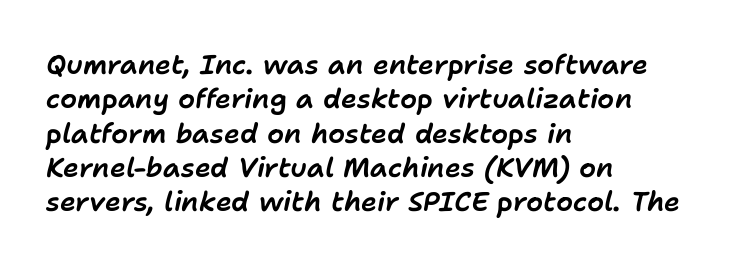
{"italic": "yes", "lean": "right", "slant_degrees": 11, "underline": "no", "align": "left", "line_spacing": "normal", "line_spacing_ratio": 1.27, "letter_spacing": "normal", "letter_spacing_em": 0.0, "glyph_px": 27}
